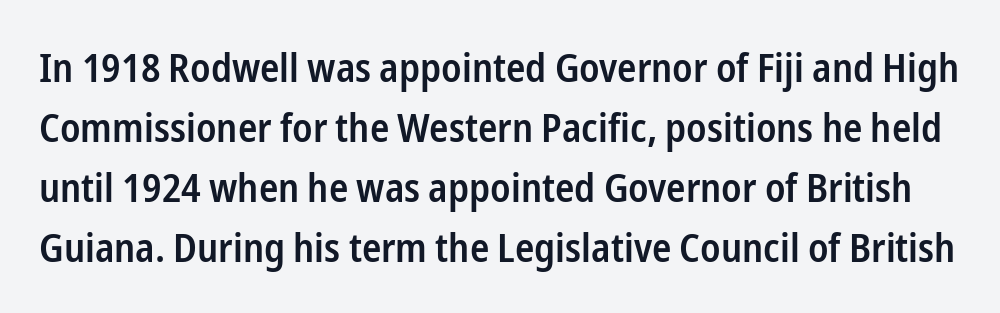
The image shows 40 px semibold, condensed sans-serif type, upright; set normal line spacing (1.5x), normal letter spacing, not underlined; low stroke contrast and a medium x-height.
